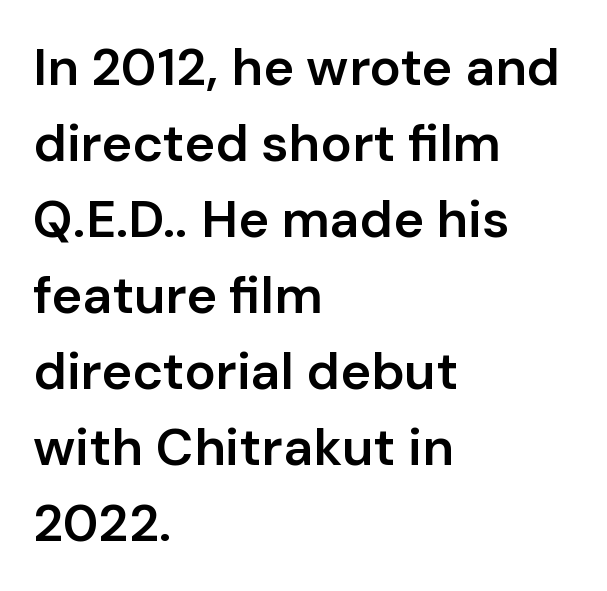
The letters advance in unequal steps, a hallmark of proportional type. Students, observe: this is what conventionally led text looks like. Posture: vertical. The text block is weighted toward the left margin, trailing off unevenly rightward.
